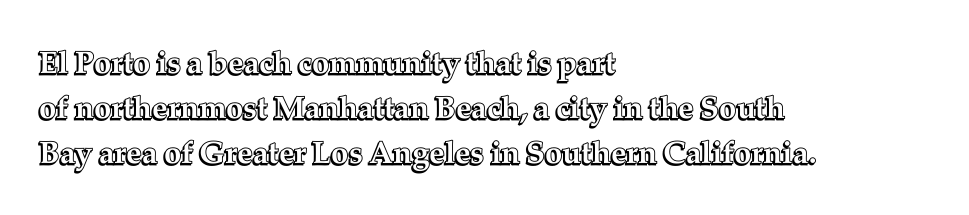
{"italic": "no", "width": "normal", "x_height": "medium", "monospaced": "no", "underline": "no", "align": "left", "line_spacing": "normal", "line_spacing_ratio": 1.45, "letter_spacing": "normal", "letter_spacing_em": 0.0, "glyph_px": 31}
